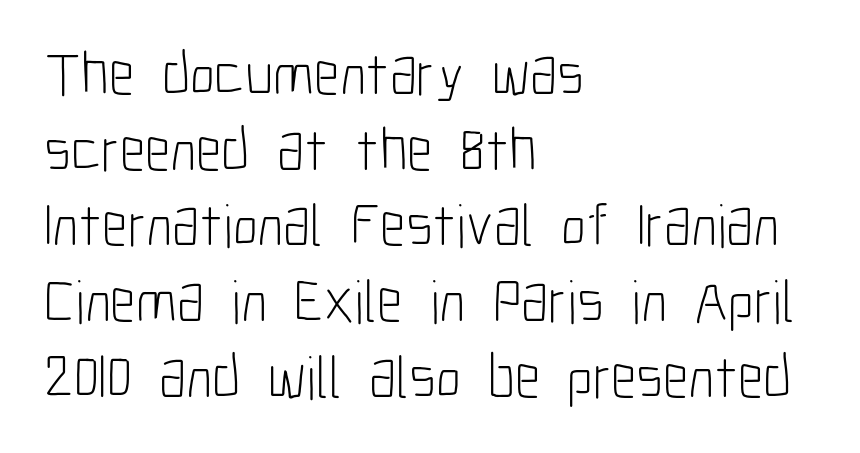
Italic? Not at all — the glyphs are vertical. The letters carry no serifs — their stems end cleanly without finishing strokes. This rendering uses left alignment, leaving the right contour irregular. The strip under each line holds only bare page.
